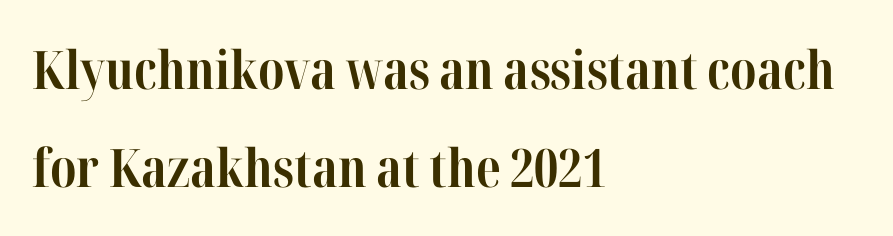
The image shows 53 px bold, condensed serif type, upright; set left-aligned, line spacing 1.85x, normal letter spacing, not underlined; high stroke contrast and a medium x-height.
